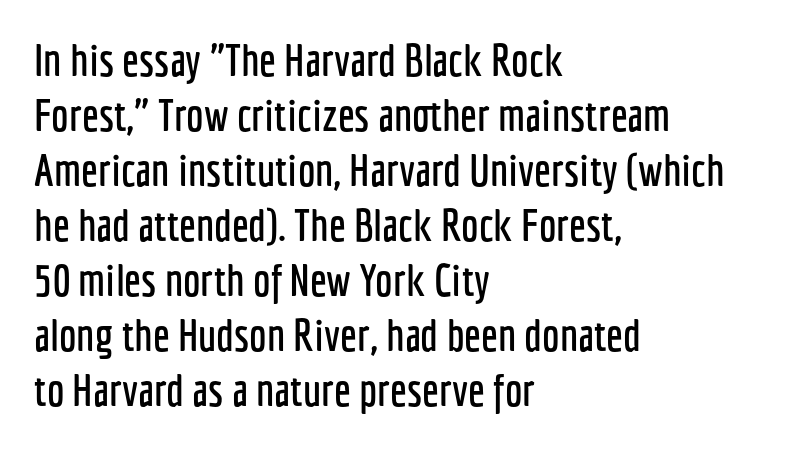
Upright lettering throughout. The gaps between neighbouring characters are ordinary and unremarkable. Glance below the letters and you will spot only blank space. Horizontal alignment here is leftward, the default for most running prose.
